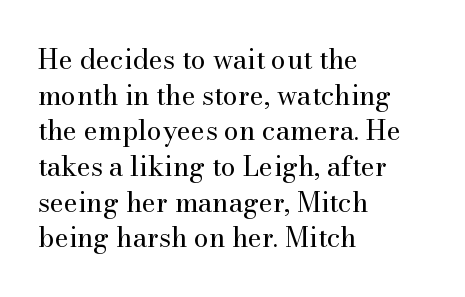
The image shows 27 px text type, upright; set left-aligned, normal line spacing (1.32x), normal letter spacing, not underlined.
